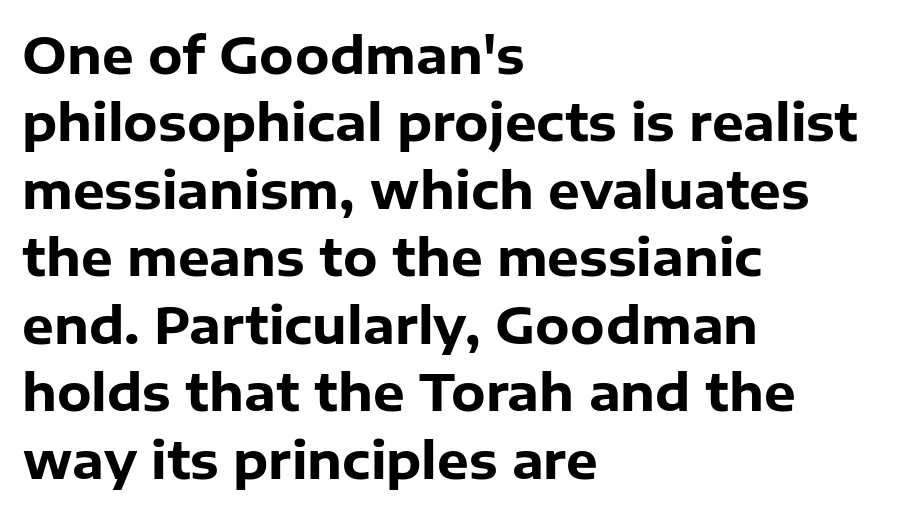
The image shows 50 px heavy sans-serif type, upright; set left-aligned, normal line spacing (1.35x), normal letter spacing, not underlined; low stroke contrast and a medium x-height.
